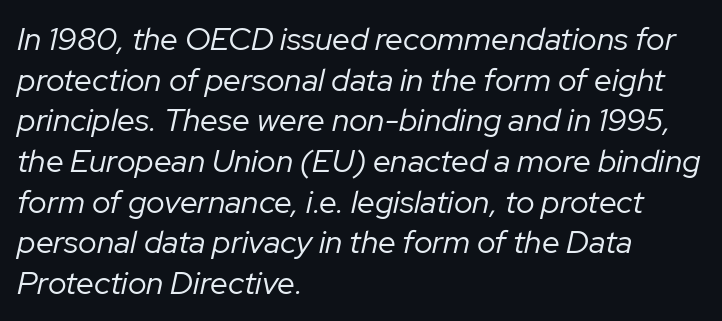
Only glyphs here, with clear space below each row. Teacher's note: observe the even left margin — that is flush-left alignment. Compared with ordinary roman type, these characters are visibly tilted. Successive baselines arrive at the customary interval.
